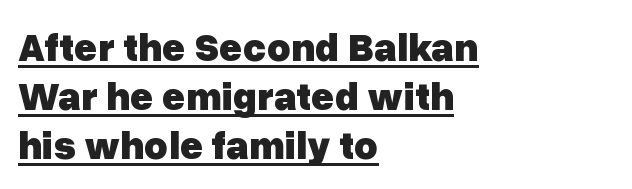
Q: Is the text bold? A: Yes.
Q: Is the text italic (slanted)? A: No, it is upright.
Q: Is the typeface a serif or a sans-serif typeface? A: Sans-serif.
Q: Is the text underlined? A: Yes.
Q: How is the paragraph aligned? A: Left-aligned.
Q: Is the spacing between letters normal or unusually wide? A: Normal.
Q: Width (condensed, normal, or wide)? A: Normal.
Q: Stroke contrast? A: Low.
Q: x-height? A: Medium.
Q: Monospaced? A: No.
